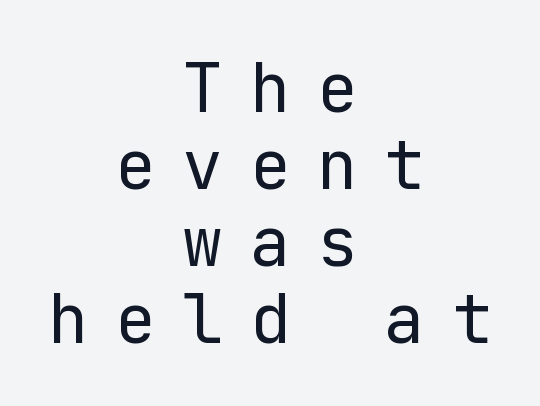
Are there feet on the stems? There aren't — it's a sans. Caption: multi-line text, centered on the measure. Regarding leading, the lines here are crowded together. The letters are spread apart with noticeably loose tracking. These lines were composed using upright roman letters.
